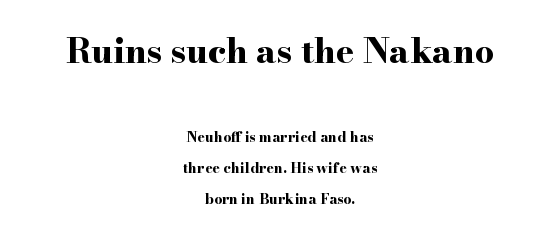
Q: Is the text bold? A: Yes.
Q: Is the text italic (slanted)? A: No, it is upright.
Q: Is the typeface a serif or a sans-serif typeface? A: Serif.
Q: Is the text underlined? A: No.
Q: How is the paragraph aligned? A: Centered.
Q: Is the spacing between letters normal or unusually wide? A: Normal.
Q: Is the spacing between lines tight, normal or loose? A: Loose.
Q: Which block of text is set in a larger size, the first (top) or the second (bottom)? A: The first (top) one.
Q: Width (condensed, normal, or wide)? A: Wide.
Q: Stroke contrast? A: High.
Q: x-height? A: Small.
Q: Monospaced? A: No.
